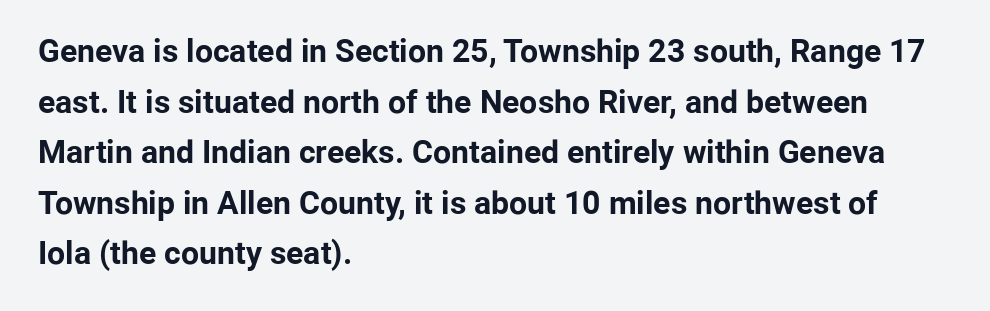
Q: Is the text bold? A: Yes.
Q: Is the text italic (slanted)? A: No, it is upright.
Q: Is the typeface a serif or a sans-serif typeface? A: Sans-serif.
Q: Is the text underlined? A: No.
Q: How is the paragraph aligned? A: Left-aligned.
Q: Is the spacing between letters normal or unusually wide? A: Normal.
Q: Is the spacing between lines tight, normal or loose? A: Normal.
Q: Width (condensed, normal, or wide)? A: Normal.
Q: Stroke contrast? A: Low.
Q: x-height? A: Medium.
Q: Monospaced? A: No.
